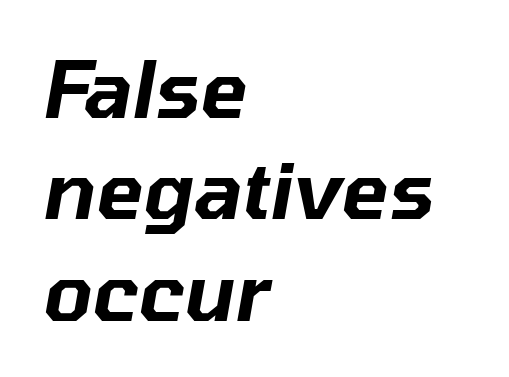
{"italic": "yes", "lean": "right", "slant_degrees": 10, "width": "normal", "stroke_contrast": "low", "x_height": "medium", "monospaced": "no", "underline": "no", "align": "left", "line_spacing": "normal", "line_spacing_ratio": 1.3, "letter_spacing": "normal", "letter_spacing_em": 0.0, "glyph_px": 78}
